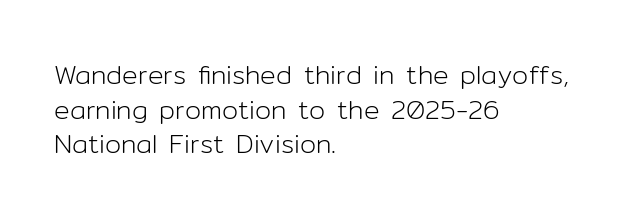
{"italic": "no", "bold": "no", "underline": "no", "align": "left", "line_spacing": "normal", "line_spacing_ratio": 1.33, "letter_spacing": "normal", "letter_spacing_em": 0.0, "glyph_px": 26}
